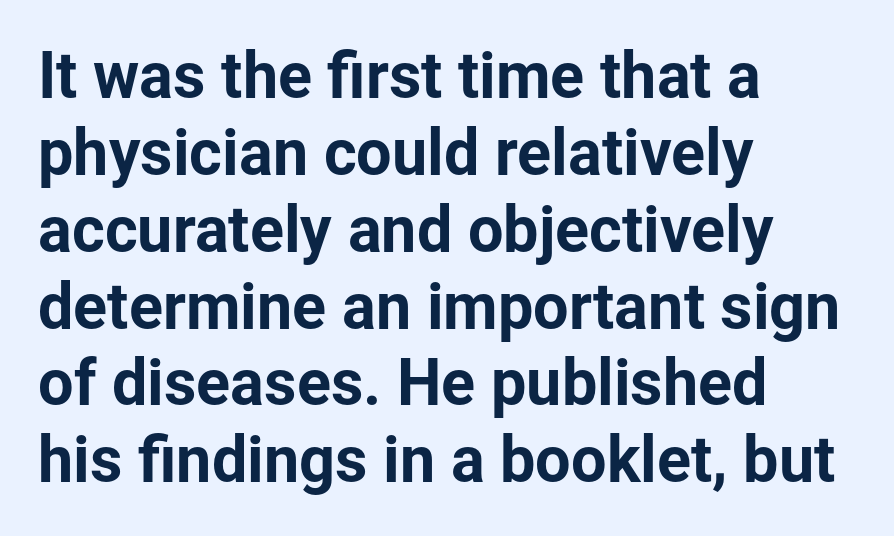
The image shows 63 px sans-serif type, upright; set left-aligned, line spacing 1.22x, normal letter spacing, not underlined; low stroke contrast and a medium x-height.
